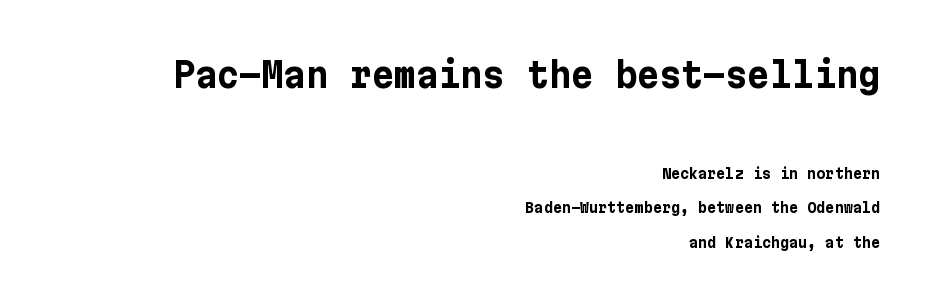
The image shows 34 px bold sans-serif type, upright; set right-aligned, loose line spacing (2.46x), normal letter spacing, not underlined; the first (top) block is 2.43x larger; low stroke contrast and a medium x-height.
